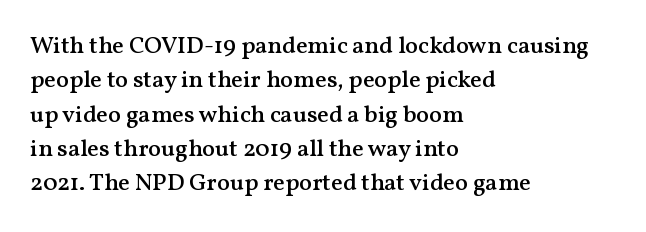
Between one letter and the next there's only the usual sliver of space. Underline: absent. Short and long lines alike share a common starting point at left. Compared with typical paragraphs, the rows here are spaced about the same.
